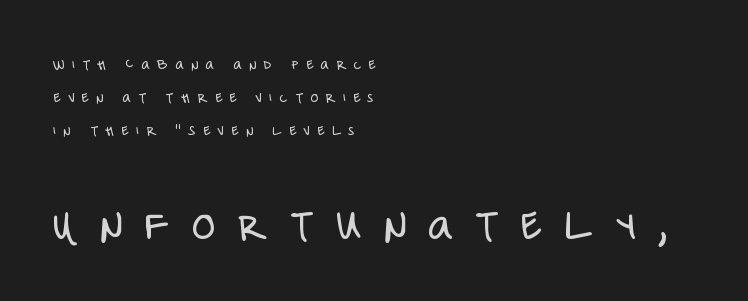
The image shows 48 px light, condensed sans-serif type, upright; set left-aligned, loose line spacing (2.05x), unusually wide letter spacing (+0.46 em), not underlined; the second (bottom) block is 3.0x larger; low stroke contrast and a large x-height.
